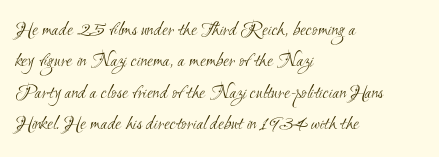
Q: Is the text bold? A: No.
Q: Is the text underlined? A: No.
Q: How is the paragraph aligned? A: Left-aligned.
Q: Is the spacing between letters normal or unusually wide? A: Normal.
Q: Is the spacing between lines tight, normal or loose? A: Normal.
